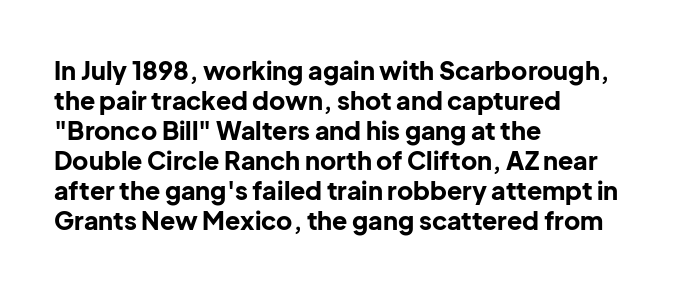
Q: Is the text bold? A: Yes.
Q: Is the text italic (slanted)? A: No, it is upright.
Q: Is the text underlined? A: No.
Q: How is the paragraph aligned? A: Left-aligned.
Q: Is the spacing between letters normal or unusually wide? A: Normal.
